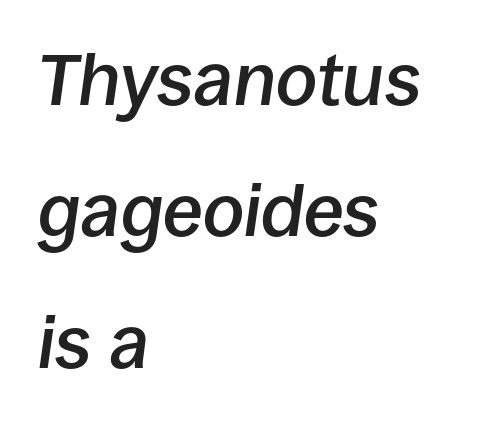
Q: Is the text bold? A: Semi-bold.
Q: Is the text italic (slanted)? A: Yes, it leans right by about 8 degrees.
Q: Is the text underlined? A: No.
Q: How is the paragraph aligned? A: Left-aligned.
Q: Is the spacing between letters normal or unusually wide? A: Normal.
Q: Width (condensed, normal, or wide)? A: Normal.
Q: Stroke contrast? A: Low.
Q: x-height? A: Large.
Q: Monospaced? A: No.
